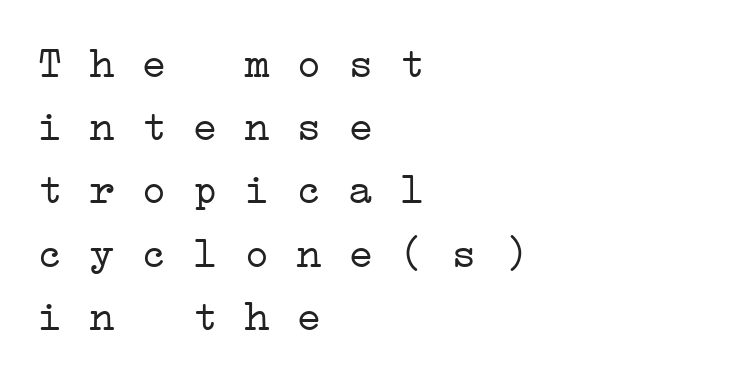
{"serif": "yes", "bold": "no", "weight": "light", "width": "wide", "stroke_contrast": "low", "x_height": "medium", "monospaced": "yes", "underline": "no", "align": "left", "line_spacing": "normal", "line_spacing_ratio": 1.47, "letter_spacing": "normal", "letter_spacing_em": 0.0, "glyph_px": 43}
